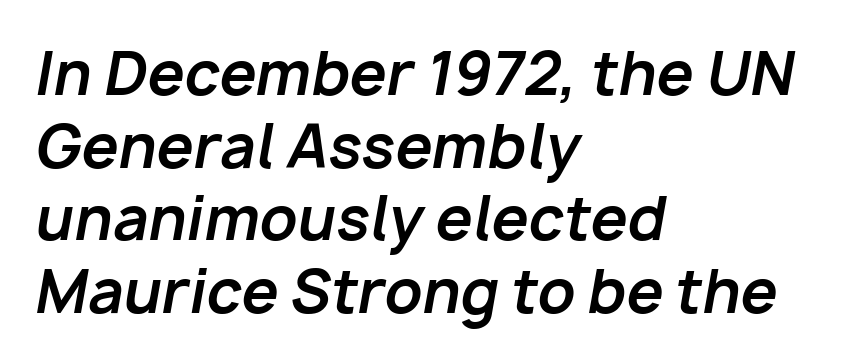
Q: Is the text bold? A: Yes.
Q: Is the text italic (slanted)? A: Yes, it leans right by about 10 degrees.
Q: Is the text underlined? A: No.
Q: How is the paragraph aligned? A: Left-aligned.
Q: Is the spacing between letters normal or unusually wide? A: Normal.
Q: Width (condensed, normal, or wide)? A: Normal.
Q: Stroke contrast? A: Low.
Q: x-height? A: Medium.
Q: Monospaced? A: No.
